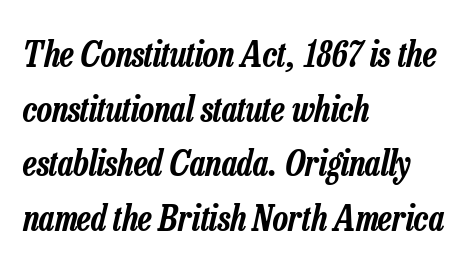
Observe the lean: these are italic letterforms. The horizontal fit of the characters is conventional and even. Looks like regular typesetting: each glyph gets only the width it needs. The vertical gap from one line to the next is medium. The space beneath each line is pristine and unruled.
